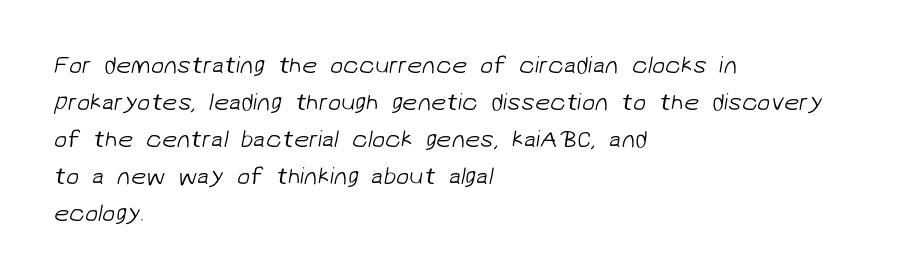
The image shows 24 px text type; set left-aligned, normal line spacing (1.54x), normal letter spacing, not underlined.
